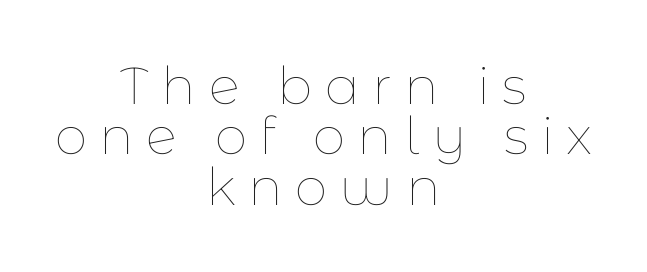
Is the letter spacing exaggerated? Yes — the characters are pushed far apart. Summary of weight: not heavy and not bold. This is the regular roman posture of the typeface. Is the block centered? Yes — each line is placed symmetrically about the middle.
